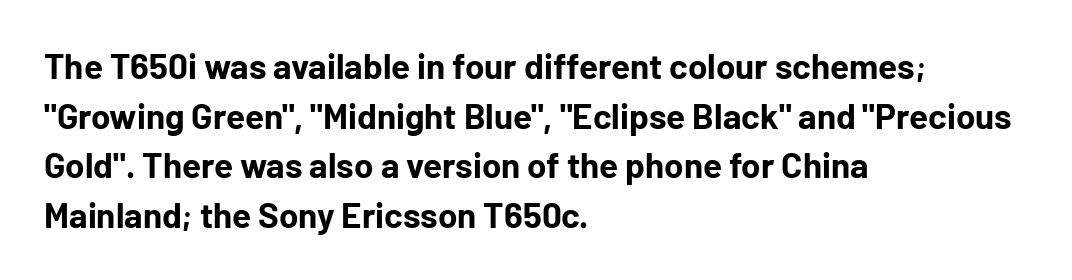
{"serif": "no", "italic": "no", "bold": "yes", "weight": "bold", "width": "normal", "stroke_contrast": "low", "x_height": "medium", "monospaced": "no", "underline": "no", "align": "left", "line_spacing": "normal", "line_spacing_ratio": 1.42, "letter_spacing": "normal", "letter_spacing_em": 0.0, "glyph_px": 35}
